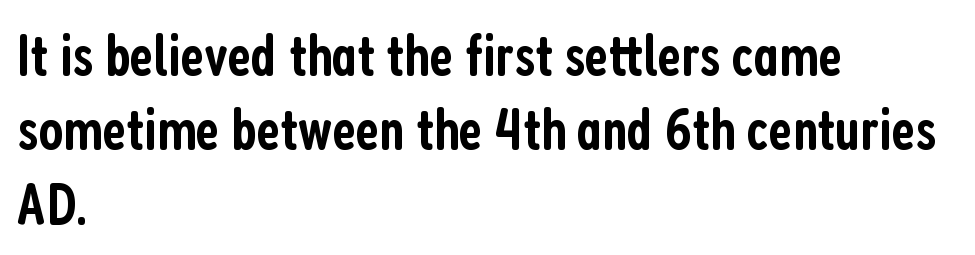
{"serif": "no", "italic": "no", "bold": "semi", "weight": "semibold", "width": "condensed", "stroke_contrast": "low", "x_height": "medium", "monospaced": "no", "underline": "no", "align": "left", "line_spacing": "normal", "line_spacing_ratio": 1.26, "letter_spacing": "normal", "letter_spacing_em": 0.0, "glyph_px": 59}
